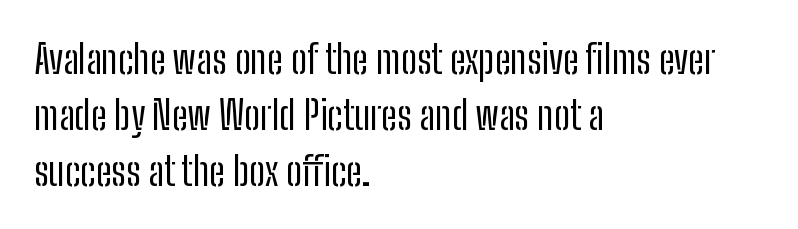
{"serif": "no", "italic": "no", "bold": "no", "weight": "regular", "width": "condensed", "stroke_contrast": "low", "x_height": "medium", "monospaced": "no", "underline": "no", "align": "left", "line_spacing": "normal", "line_spacing_ratio": 1.4, "letter_spacing": "normal", "letter_spacing_em": 0.0, "glyph_px": 40}
